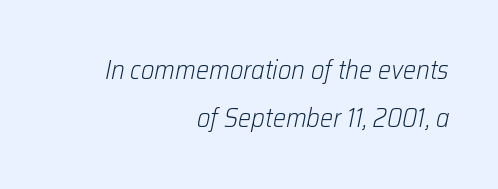
{"italic": "yes", "lean": "right", "slant_degrees": 12, "bold": "no", "underline": "no", "align": "right", "line_spacing_ratio": 1.85, "letter_spacing": "normal", "letter_spacing_em": 0.0, "glyph_px": 26}
